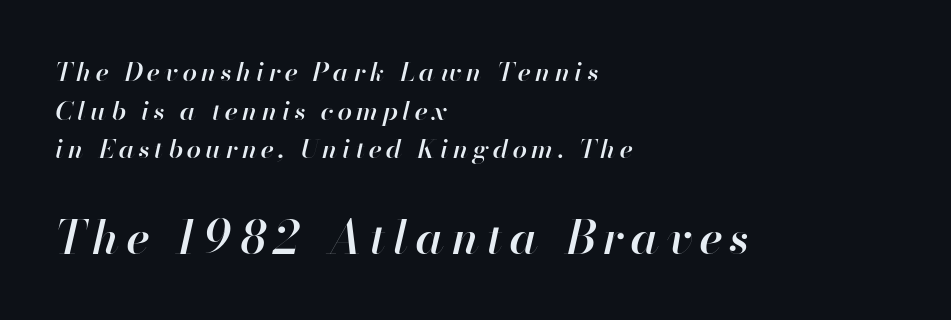
The image shows 46 px semibold type, italic (leaning right); set left-aligned, normal line spacing (1.49x), not underlined; the second (bottom) block is 1.77x larger; high stroke contrast and a small x-height.
